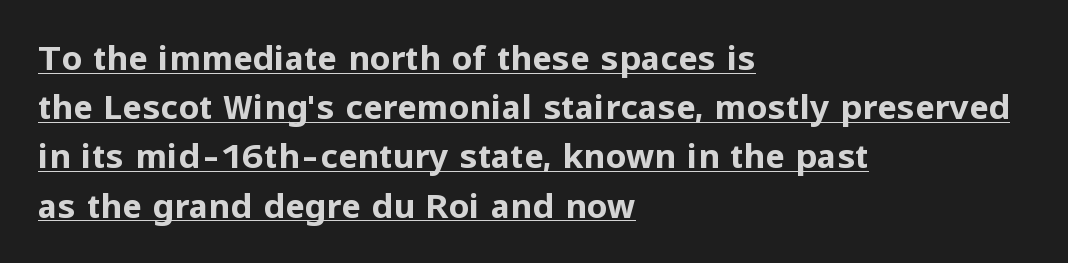
The image shows 33 px bold sans-serif type, upright; set left-aligned, normal line spacing (1.49x), normal letter spacing, underlined; low stroke contrast and a medium x-height.
